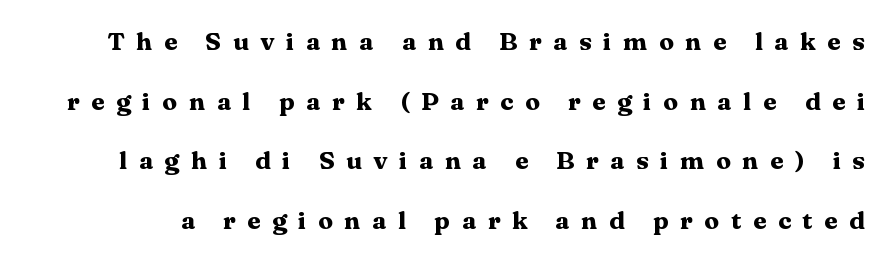
The image shows 25 px bold type, upright; set loose line spacing (2.39x), unusually wide letter spacing (+0.46 em), not underlined.
